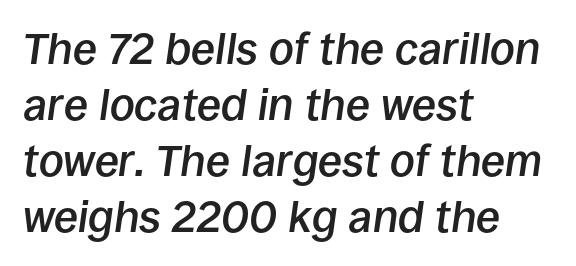
{"italic": "yes", "lean": "right", "slant_degrees": 8, "bold": "semi", "weight": "semibold", "width": "normal", "stroke_contrast": "low", "x_height": "large", "monospaced": "no", "underline": "no", "align": "left", "line_spacing": "normal", "line_spacing_ratio": 1.27, "letter_spacing": "normal", "letter_spacing_em": 0.0, "glyph_px": 44}
